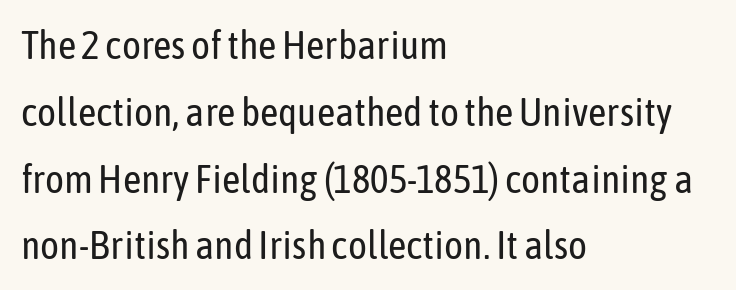
The image shows 40 px regular-weight, condensed sans-serif type, upright; set left-aligned, normal line spacing (1.67x), normal letter spacing, not underlined; low stroke contrast and a medium x-height.
